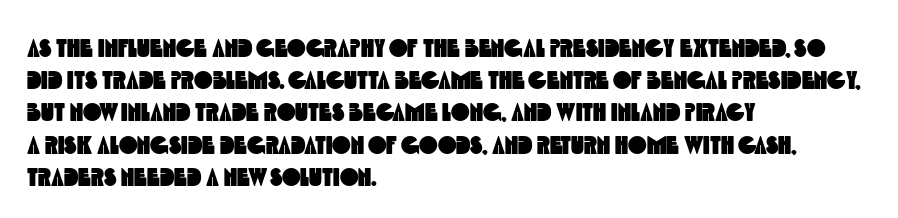
What stands out about the letter spacing? Nothing — it is the standard amount. Each row of text sits above clean, open space. Line beginnings align vertically; line endings do not. The leading is moderate, giving the passage an even texture.
